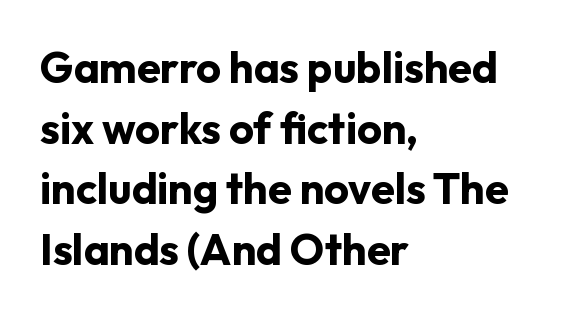
{"serif": "no", "italic": "no", "bold": "yes", "weight": "bold", "width": "normal", "stroke_contrast": "low", "x_height": "medium", "monospaced": "no", "underline": "no", "align": "left", "line_spacing": "normal", "line_spacing_ratio": 1.41, "letter_spacing": "normal", "letter_spacing_em": 0.0, "glyph_px": 43}
